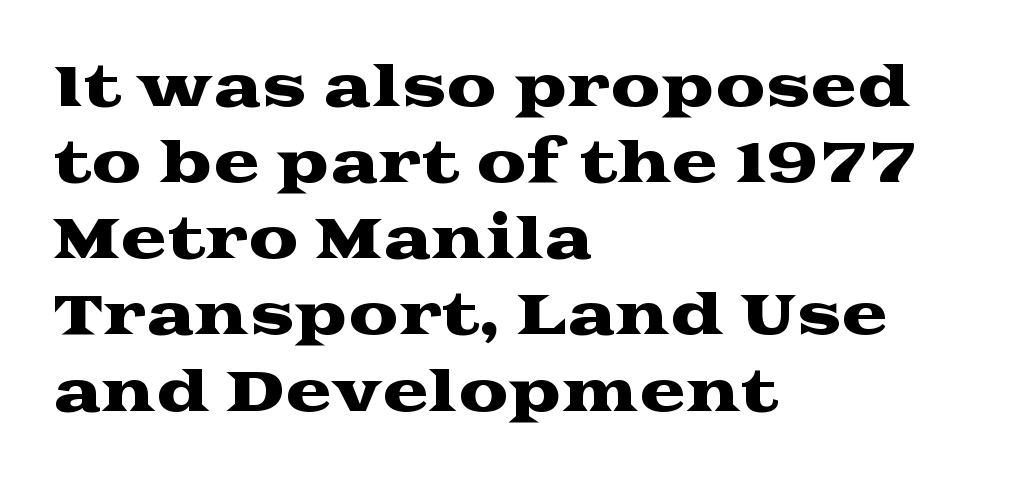
{"serif": "yes", "italic": "no", "width": "wide", "stroke_contrast": "medium", "x_height": "medium", "monospaced": "no", "underline": "no", "align": "left", "line_spacing": "normal", "line_spacing_ratio": 1.36, "letter_spacing": "normal", "letter_spacing_em": 0.0, "glyph_px": 56}
